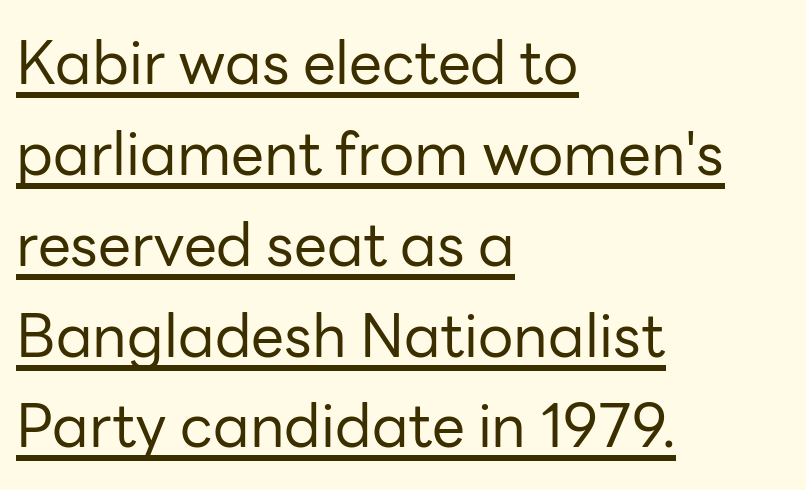
Glance below the letters and you will spot a drawn line. Notice how the stems are strictly vertical — no italics here. The letterforms sit at book weight or below. A typesetter would call this proportional, since set widths differ per character. Regular leading.
